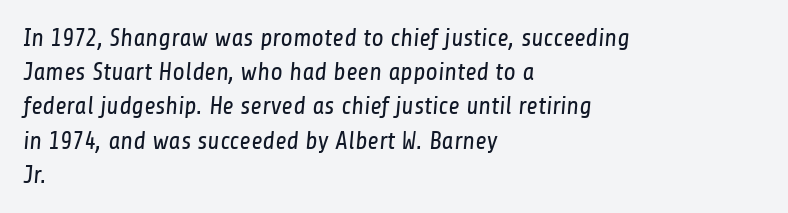
The image shows 25 px text type; set left-aligned, normal line spacing (1.37x), normal letter spacing, not underlined.
